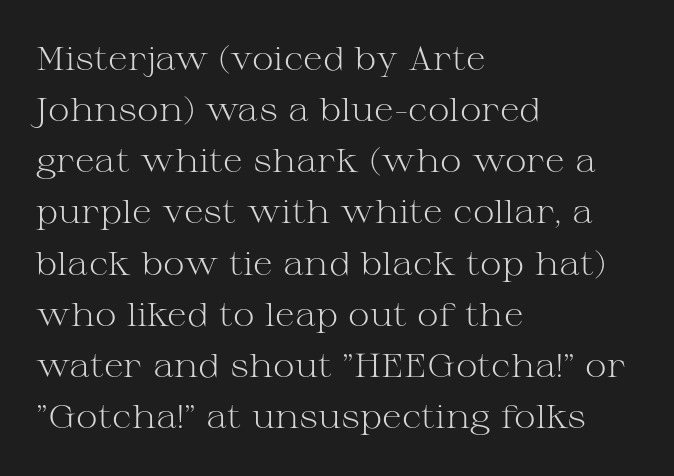
{"serif": "yes", "italic": "no", "bold": "no", "weight": "light", "width": "wide", "stroke_contrast": "medium", "x_height": "medium", "monospaced": "no", "underline": "no", "align": "left", "line_spacing": "normal", "line_spacing_ratio": 1.55, "letter_spacing": "normal", "letter_spacing_em": 0.0, "glyph_px": 33}
